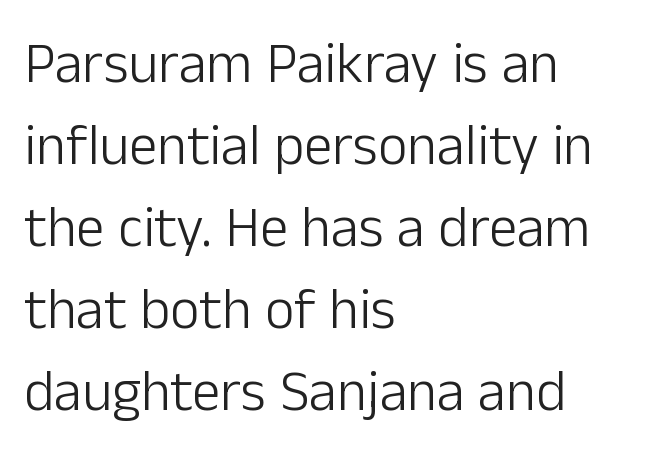
No chunkiness to these letters — they're not bold. One-word summary of the alignment: left. Do the characters align in a grid? No, the font is proportional. No extra tracking has been applied to these lines.
